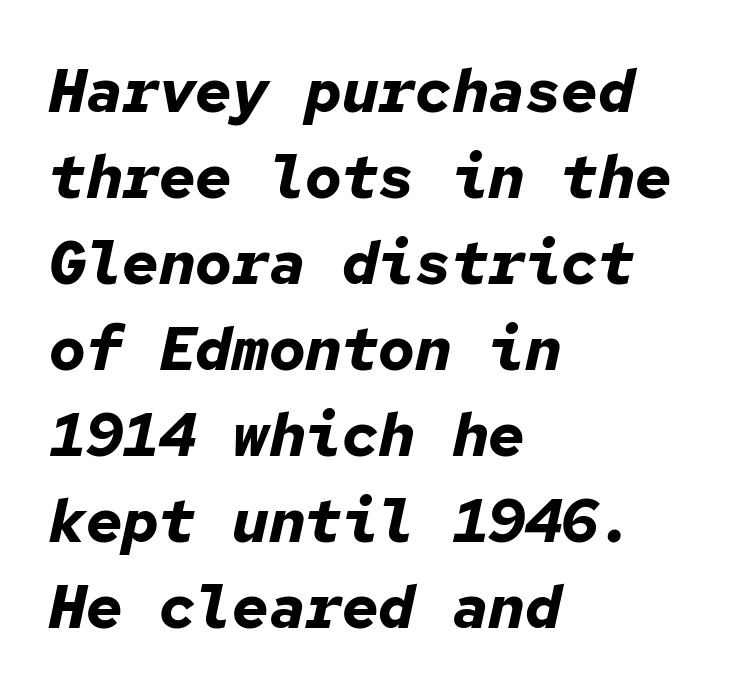
{"italic": "yes", "lean": "right", "slant_degrees": 12, "bold": "yes", "weight": "bold", "width": "normal", "stroke_contrast": "low", "x_height": "medium", "monospaced": "yes", "underline": "no", "align": "left", "line_spacing": "normal", "line_spacing_ratio": 1.41, "letter_spacing": "normal", "letter_spacing_em": 0.0, "glyph_px": 61}
